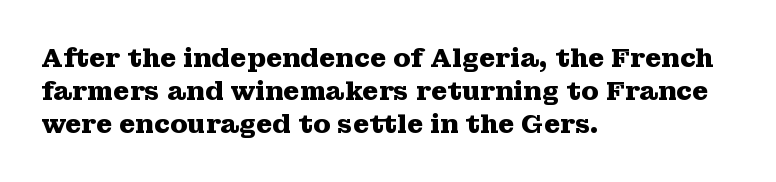
Q: Is the text bold? A: Yes.
Q: Is the text italic (slanted)? A: No, it is upright.
Q: Is the text underlined? A: No.
Q: How is the paragraph aligned? A: Left-aligned.
Q: Is the spacing between letters normal or unusually wide? A: Normal.
Q: Is the spacing between lines tight, normal or loose? A: Normal.
